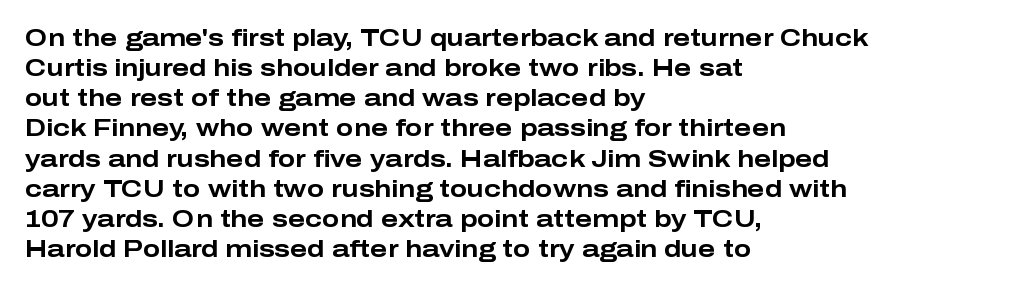
Does extra space separate the letters? No, they use regular spacing. The passage is arranged the way most books set body copy — flush left. Successive baselines arrive at the customary interval. Posture: upright roman. Is the type bold? Yes — the strokes are clearly thick and heavy.
